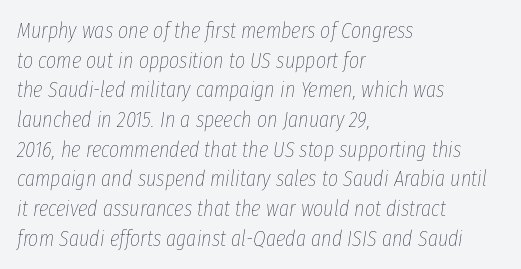
{"italic": "yes", "lean": "right", "slant_degrees": 8, "bold": "no", "underline": "no", "align": "left", "line_spacing": "normal", "line_spacing_ratio": 1.35, "letter_spacing": "normal", "letter_spacing_em": 0.0, "glyph_px": 22}
